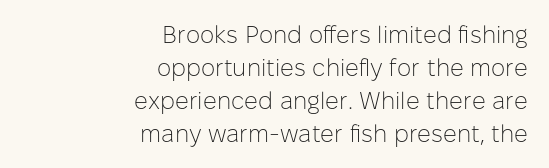
The image shows 24 px text type, upright; set right-aligned, normal line spacing (1.37x), normal letter spacing, not underlined.
